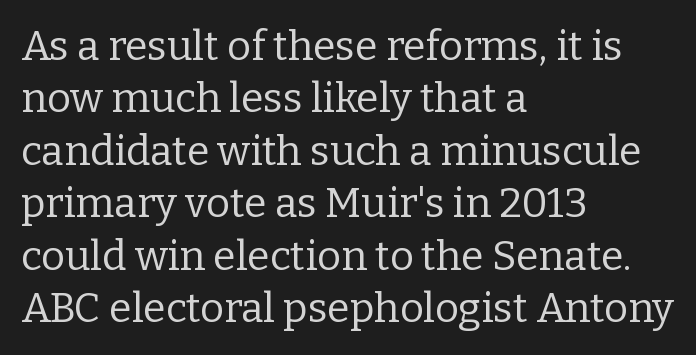
The image shows 41 px regular-weight serif type, upright; set left-aligned, normal line spacing (1.28x), normal letter spacing, not underlined; low stroke contrast and a medium x-height.
